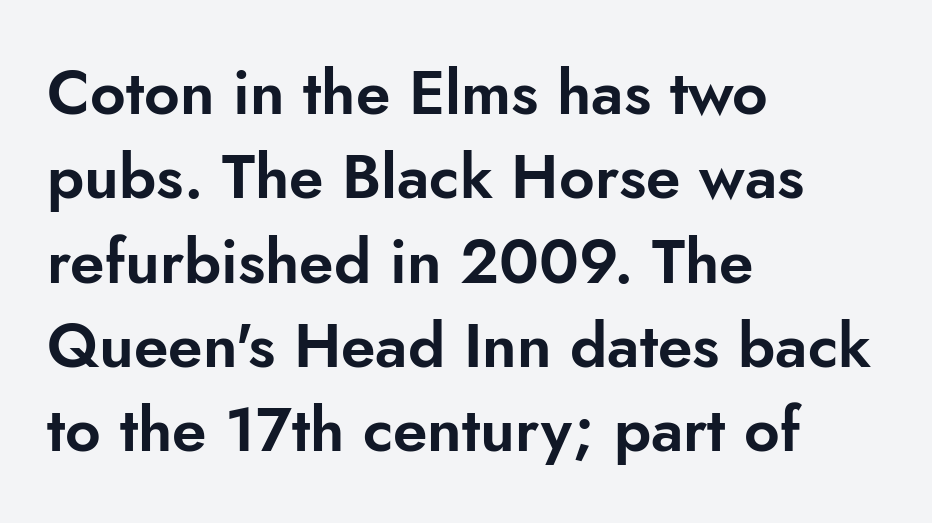
{"serif": "no", "italic": "no", "width": "normal", "stroke_contrast": "low", "x_height": "small", "monospaced": "no", "underline": "no", "align": "left", "line_spacing": "normal", "line_spacing_ratio": 1.36, "letter_spacing": "normal", "letter_spacing_em": 0.0, "glyph_px": 62}
